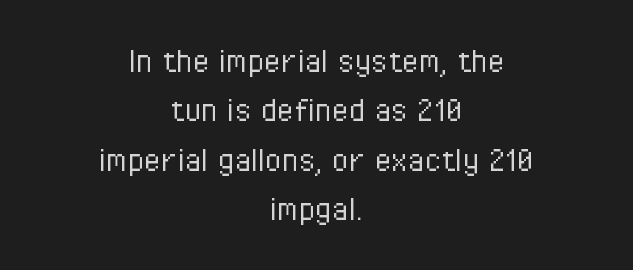
{"serif": "no", "italic": "no", "bold": "no", "weight": "light", "width": "condensed", "stroke_contrast": "low", "x_height": "medium", "monospaced": "no", "underline": "no", "align": "center", "line_spacing": "normal", "line_spacing_ratio": 1.3, "letter_spacing": "normal", "letter_spacing_em": 0.0, "glyph_px": 38}
